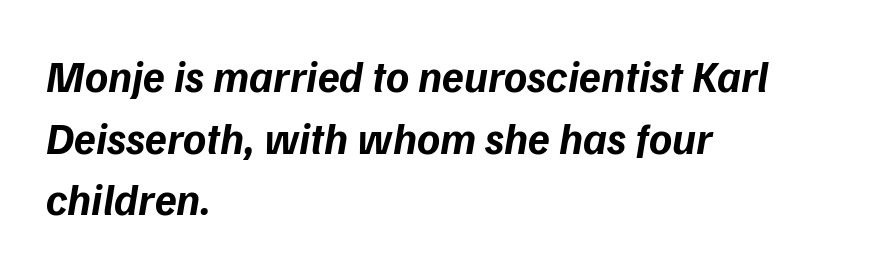
Q: Is the text bold? A: Yes.
Q: Is the text italic (slanted)? A: Yes, it leans right by about 9 degrees.
Q: Is the text underlined? A: No.
Q: How is the paragraph aligned? A: Left-aligned.
Q: Is the spacing between letters normal or unusually wide? A: Normal.
Q: Is the spacing between lines tight, normal or loose? A: Normal.
Q: Width (condensed, normal, or wide)? A: Normal.
Q: Stroke contrast? A: Low.
Q: x-height? A: Medium.
Q: Monospaced? A: No.
